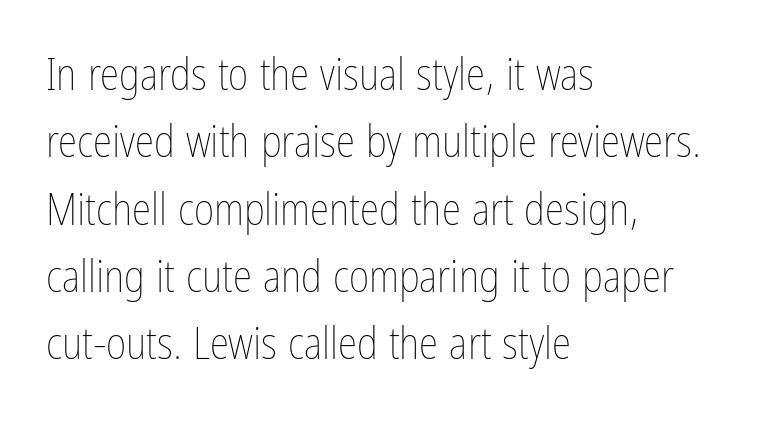
The image shows 44 px thin, condensed type, upright; set left-aligned, normal line spacing (1.53x), normal letter spacing, not underlined; low stroke contrast and a medium x-height.
